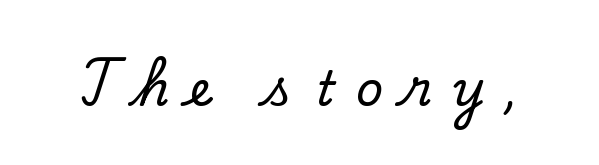
{"serif": "yes", "width": "normal", "stroke_contrast": "low", "x_height": "small", "monospaced": "no", "underline": "no", "letter_spacing": "wide", "letter_spacing_em": 0.44, "glyph_px": 48}
